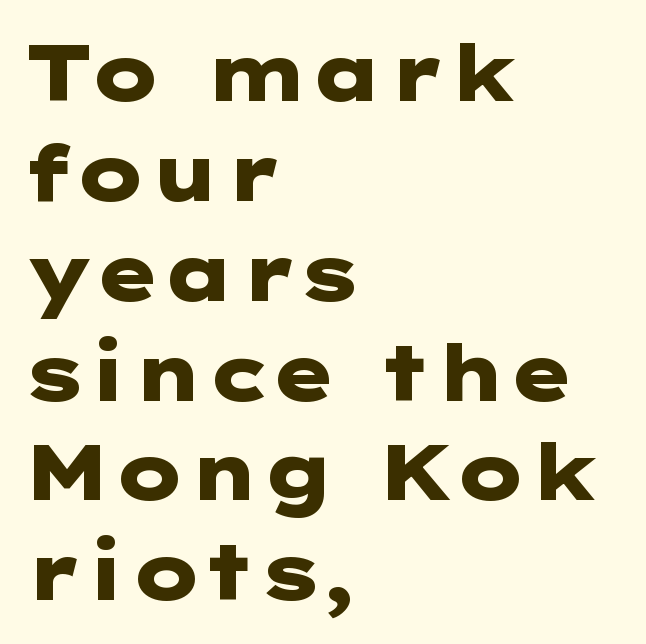
{"serif": "no", "italic": "no", "bold": "yes", "weight": "heavy", "width": "wide", "stroke_contrast": "low", "x_height": "medium", "underline": "no", "align": "left", "line_spacing": "normal", "line_spacing_ratio": 1.28, "letter_spacing": "normal", "letter_spacing_em": 0.0, "glyph_px": 78}
